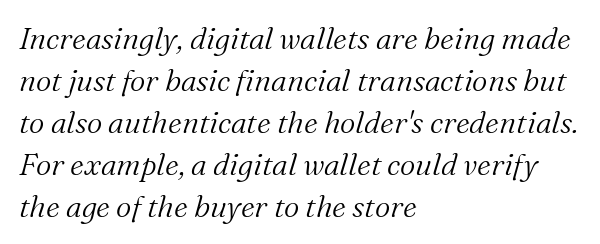
The image shows 30 px light serif type, italic (leaning right); set left-aligned, normal line spacing (1.4x), normal letter spacing, not underlined; medium stroke contrast and a medium x-height.
